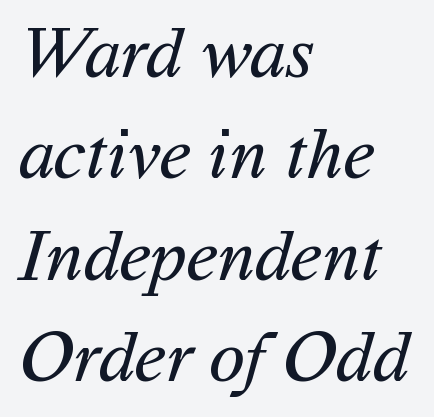
The image shows 73 px regular-weight sans-serif type; set left-aligned, normal line spacing (1.39x), normal letter spacing, not underlined; medium stroke contrast and a medium x-height.
